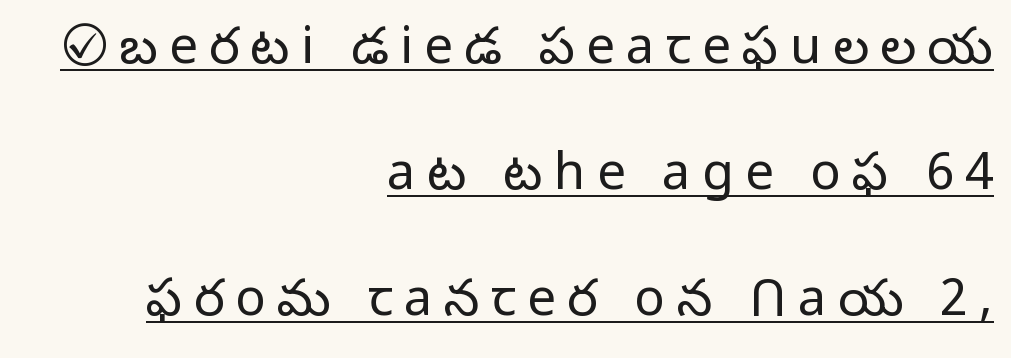
The image shows 51 px light sans-serif type, upright; set right-aligned, loose line spacing (2.47x), unusually wide letter spacing (+0.22 em), underlined; low stroke contrast and a medium x-height.
